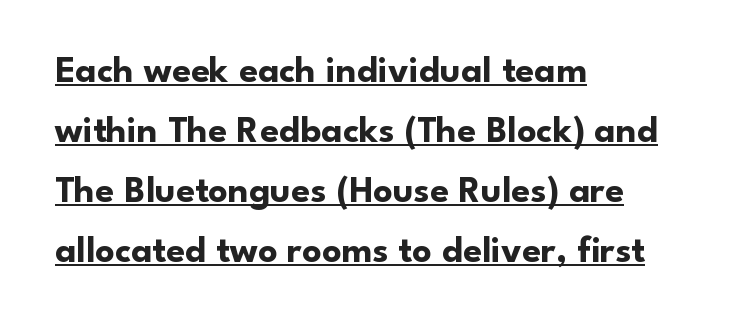
{"serif": "no", "italic": "no", "bold": "yes", "weight": "bold", "width": "normal", "stroke_contrast": "low", "x_height": "small", "monospaced": "no", "underline": "yes", "align": "left", "line_spacing": "normal", "line_spacing_ratio": 1.58, "letter_spacing": "normal", "letter_spacing_em": 0.0, "glyph_px": 38}
